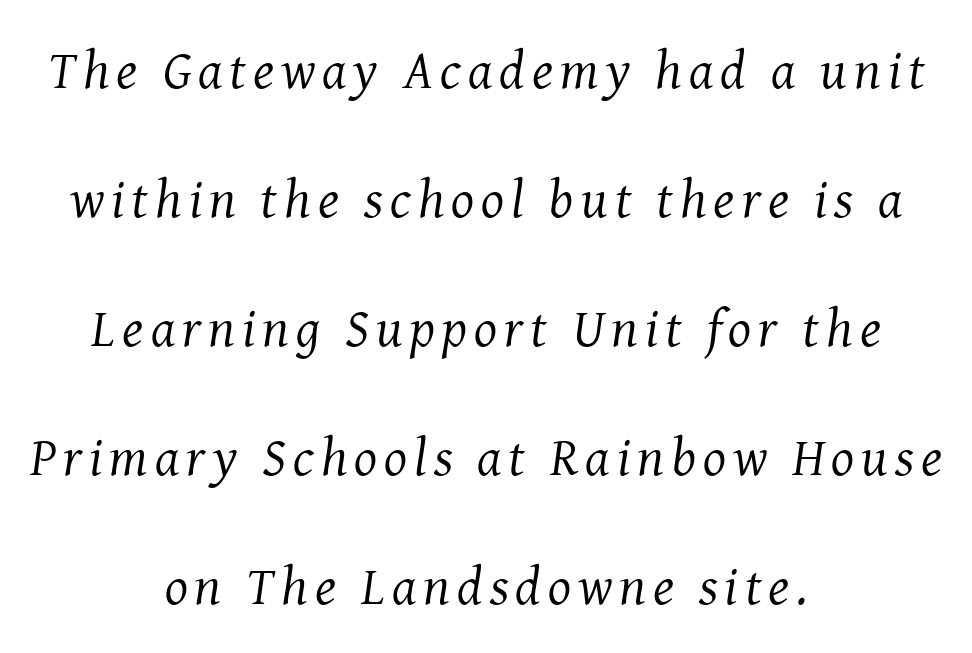
Which margin do the lines hug? Neither — every line sits in the middle. This block would shrink considerably if given ordinary leading; it's expanded now. In terms of posture, this sample is oblique. This rendering employs a face with finishing strokes, i.e., a serif. This sample has the flowing, uneven cadence of proportional lettering. The string is rendered with underlining switched off.
